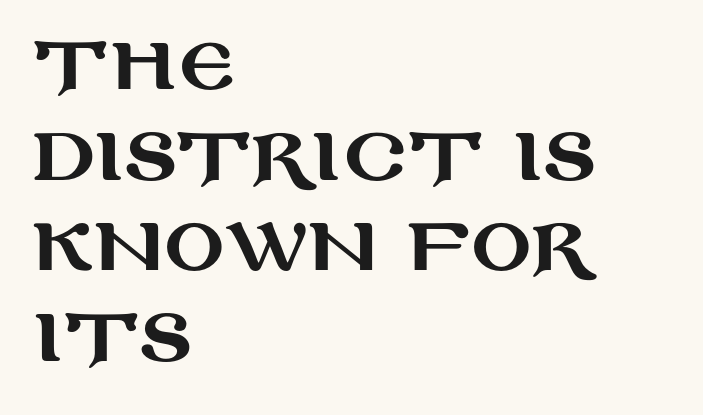
Italic: no, the glyphs are upright roman. Underlining? Definitely not there. Every row of glyphs begins at an identical x-position on the left. The glyphs in this specimen are sans serif. The line texture is even and compact thanks to regular tracking. The letters advance in unequal steps, a hallmark of proportional type.
